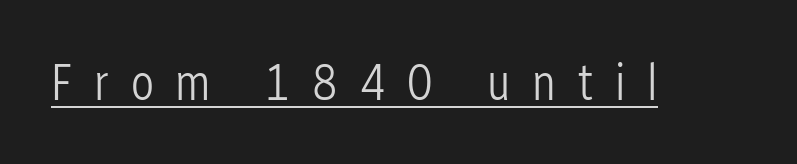
{"serif": "no", "italic": "no", "bold": "no", "weight": "light", "width": "condensed", "stroke_contrast": "low", "x_height": "medium", "monospaced": "no", "underline": "yes", "letter_spacing": "wide", "letter_spacing_em": 0.43, "glyph_px": 51}
